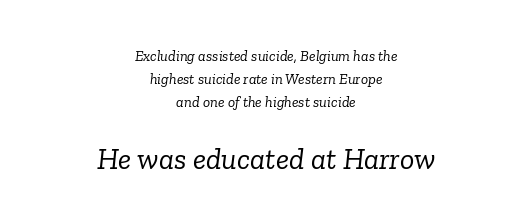
The image shows 30 px light serif type, italic (leaning right); set centered, normal line spacing (1.55x), normal letter spacing, not underlined; the second (bottom) block is 2.0x larger; low stroke contrast and a medium x-height.
